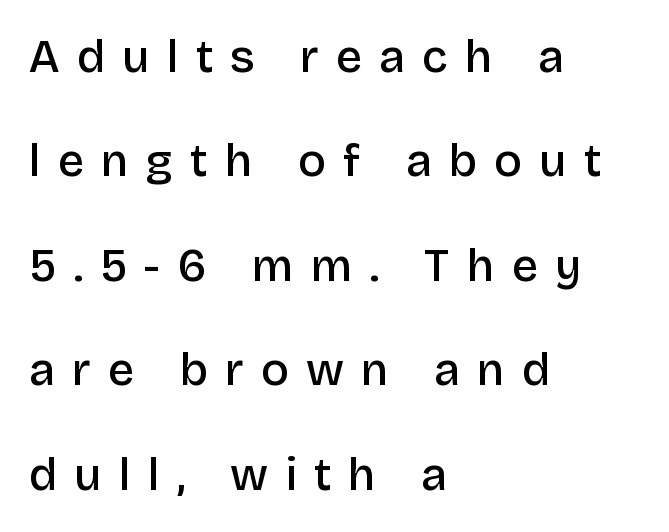
The zone under the glyphs is completely vacant. Alignment: flush left. This is moderately heavy type, rendered in semibold. The type is letterspaced generously, with wide tracking. Proportional: the letters do not fall into vertical columns.
